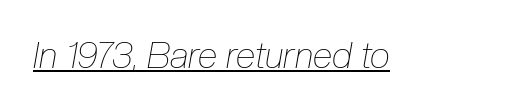
The image shows 36 px thin, condensed type, italic (leaning right); set normal letter spacing, underlined; low stroke contrast and a medium x-height.
